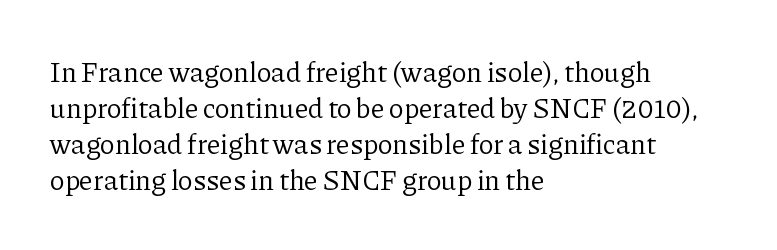
{"serif": "yes", "italic": "no", "bold": "no", "weight": "regular", "width": "normal", "stroke_contrast": "low", "x_height": "medium", "monospaced": "no", "underline": "no", "align": "left", "line_spacing": "normal", "line_spacing_ratio": 1.29, "letter_spacing": "normal", "letter_spacing_em": 0.0, "glyph_px": 28}
